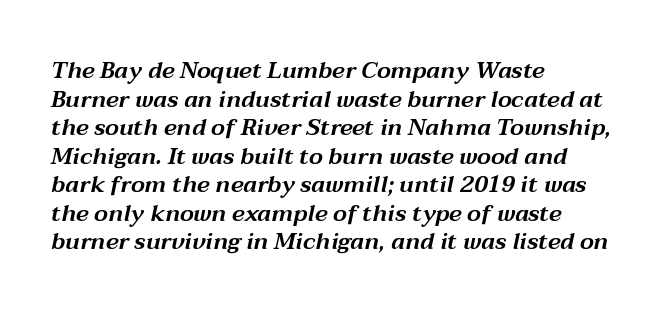
Q: Is the text italic (slanted)? A: Yes, it leans right by about 12 degrees.
Q: Is the text underlined? A: No.
Q: How is the paragraph aligned? A: Left-aligned.
Q: Is the spacing between letters normal or unusually wide? A: Normal.
